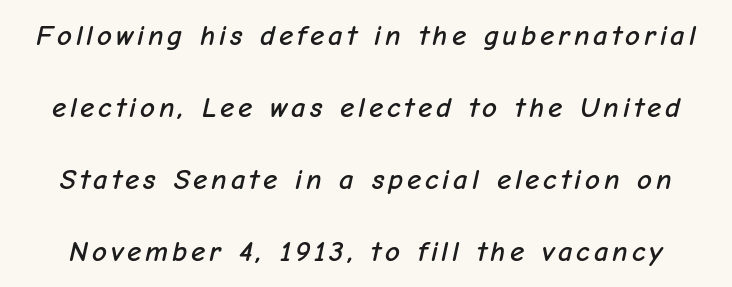
The image shows 29 px text type, italic (leaning right); set loose line spacing (2.48x), not underlined; low stroke contrast and a medium x-height.
